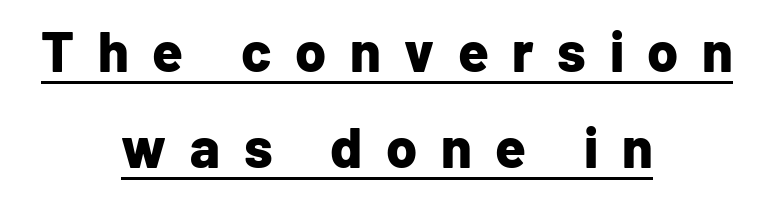
The image shows 56 px bold sans-serif type, upright; set centered, line spacing 1.72x, unusually wide letter spacing (+0.42 em), underlined; low stroke contrast and a medium x-height.
